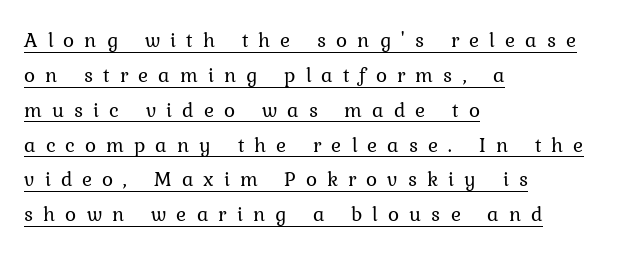
{"italic": "no", "bold": "no", "underline": "yes", "align": "left", "line_spacing": "normal", "line_spacing_ratio": 1.66, "letter_spacing": "wide", "letter_spacing_em": 0.48, "glyph_px": 21}
